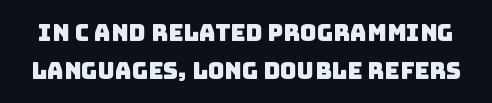
Q: Is the text underlined? A: No.
Q: Is the spacing between letters normal or unusually wide? A: Normal.
Q: Is the spacing between lines tight, normal or loose? A: Normal.
